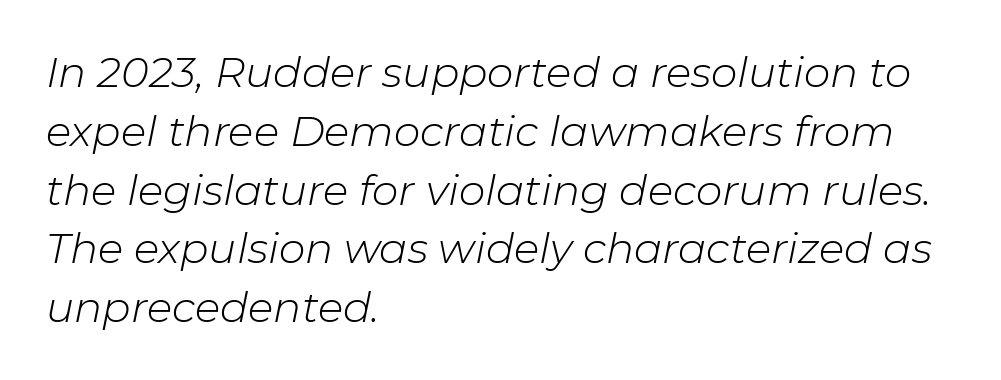
{"italic": "yes", "lean": "right", "slant_degrees": 11, "bold": "no", "weight": "light", "width": "normal", "stroke_contrast": "low", "x_height": "medium", "monospaced": "no", "underline": "no", "align": "left", "line_spacing": "normal", "line_spacing_ratio": 1.4, "letter_spacing": "normal", "letter_spacing_em": 0.0, "glyph_px": 42}
